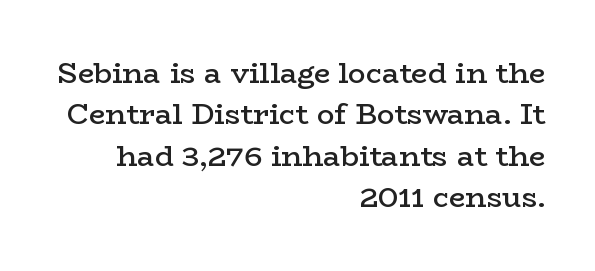
Q: Is the text bold? A: Semi-bold.
Q: Is the text italic (slanted)? A: No, it is upright.
Q: Is the typeface a serif or a sans-serif typeface? A: Serif.
Q: Is the text underlined? A: No.
Q: How is the paragraph aligned? A: Right-aligned.
Q: Is the spacing between letters normal or unusually wide? A: Normal.
Q: Is the spacing between lines tight, normal or loose? A: Normal.
Q: Width (condensed, normal, or wide)? A: Wide.
Q: Stroke contrast? A: Low.
Q: x-height? A: Medium.
Q: Monospaced? A: No.
